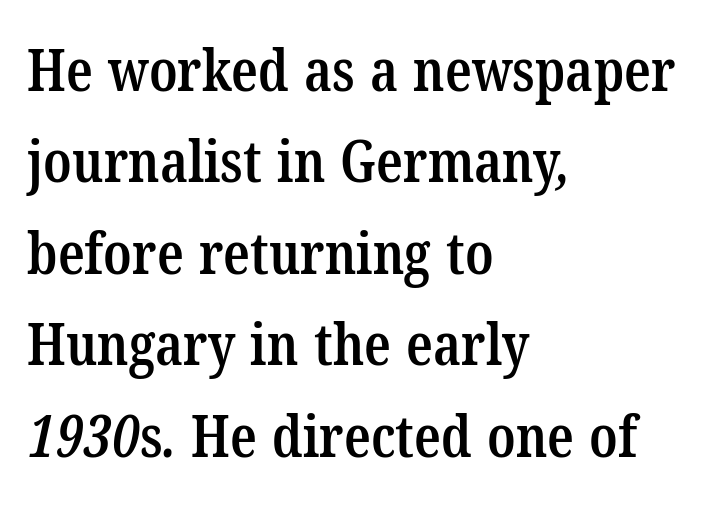
{"serif": "yes", "bold": "semi", "weight": "semibold", "width": "condensed", "stroke_contrast": "low", "x_height": "medium", "monospaced": "no", "underline": "no", "align": "left", "line_spacing": "normal", "line_spacing_ratio": 1.55, "letter_spacing": "normal", "letter_spacing_em": 0.0, "glyph_px": 59}
